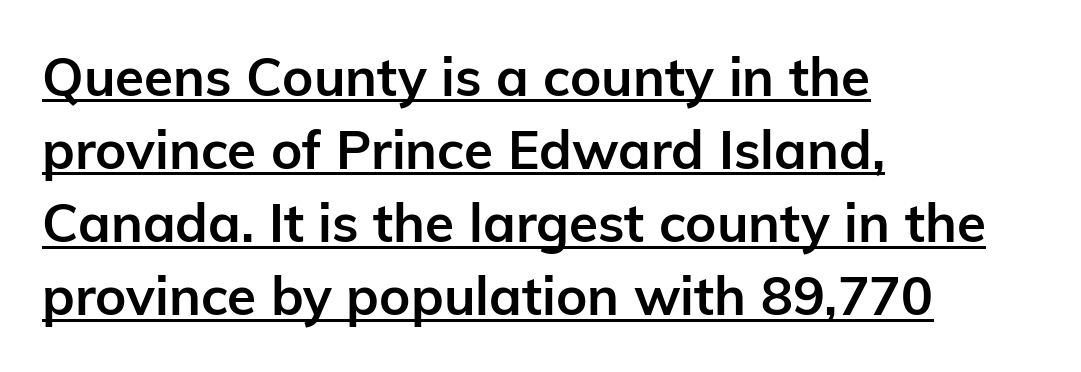
Layout note: lines flush left. The rendering uses the underline text-decoration. Do the letters lean? They stand straight. The letters carry no serifs — their stems end cleanly without finishing strokes. Each word holds together tightly as a unit, with standard inter-letter gaps.
